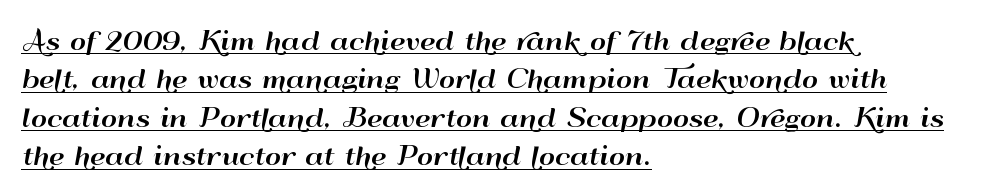
The image shows 25 px text type; set left-aligned, normal line spacing (1.54x), normal letter spacing, underlined.
